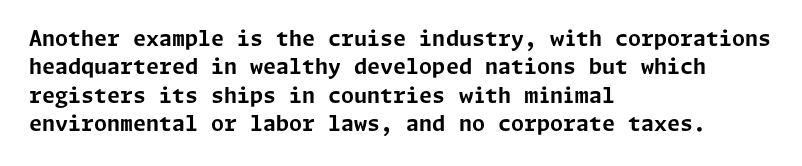
The lines in this sample share a left origin and differ only in where they stop. The block of text has a typical density, with ordinary space between rows. Posture: upright roman. The characters look thick and weighty, a clear bold. Letters rest on an invisible, unmarked baseline. There is no visible air inserted between adjacent glyphs.
